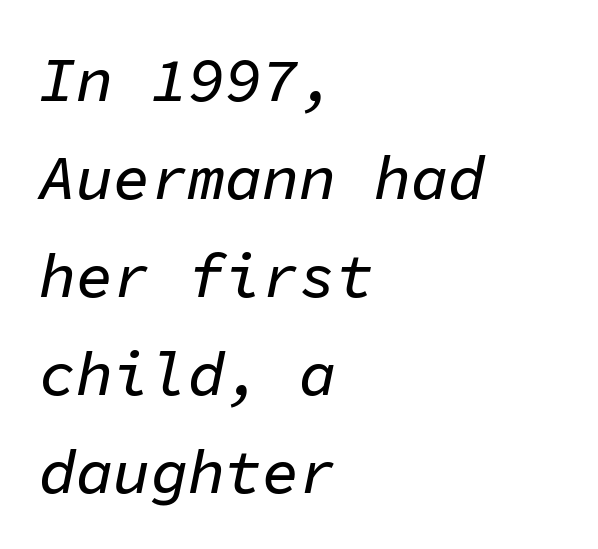
Here the designer chose a console-style face with uniform glyph widths. Vertically, the passage feels balanced, rows spaced as you'd expect. These lines keep a tight, regular rhythm from letter to letter. Descenders hang freely into open space.
